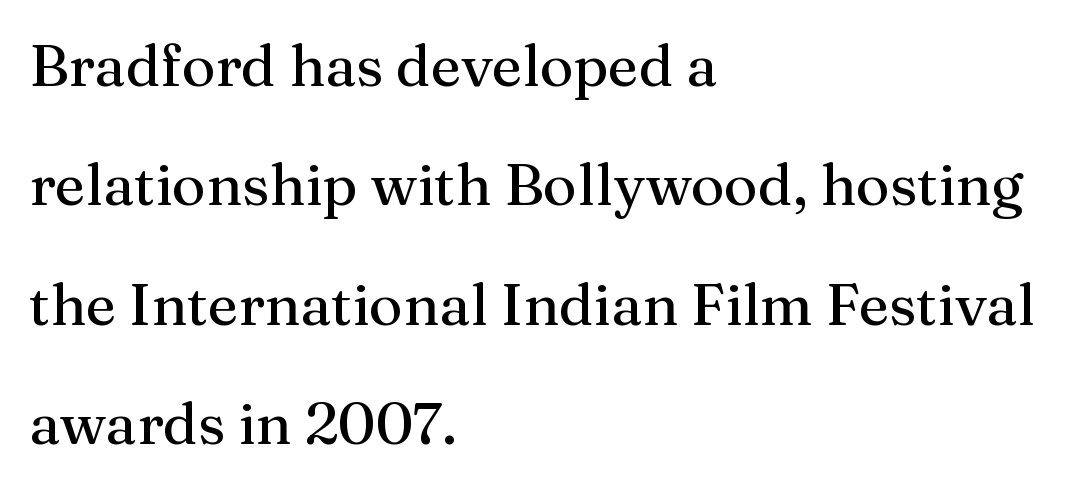
Q: Is the text italic (slanted)? A: No, it is upright.
Q: Is the typeface a serif or a sans-serif typeface? A: Serif.
Q: Is the text underlined? A: No.
Q: How is the paragraph aligned? A: Left-aligned.
Q: Is the spacing between letters normal or unusually wide? A: Normal.
Q: Is the spacing between lines tight, normal or loose? A: Loose.
Q: Width (condensed, normal, or wide)? A: Normal.
Q: Stroke contrast? A: Medium.
Q: x-height? A: Medium.
Q: Monospaced? A: No.
